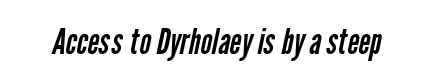
{"serif": "no", "bold": "no", "weight": "regular", "width": "condensed", "stroke_contrast": "low", "x_height": "medium", "monospaced": "no", "underline": "no", "letter_spacing": "normal", "letter_spacing_em": 0.0, "glyph_px": 35}
